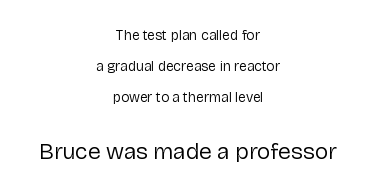
{"italic": "no", "bold": "no", "underline": "no", "align": "center", "line_spacing": "loose", "line_spacing_ratio": 2.21, "letter_spacing": "normal", "letter_spacing_em": 0.0, "larger_block": "second", "size_ratio": 1.64, "glyph_px": 23}
